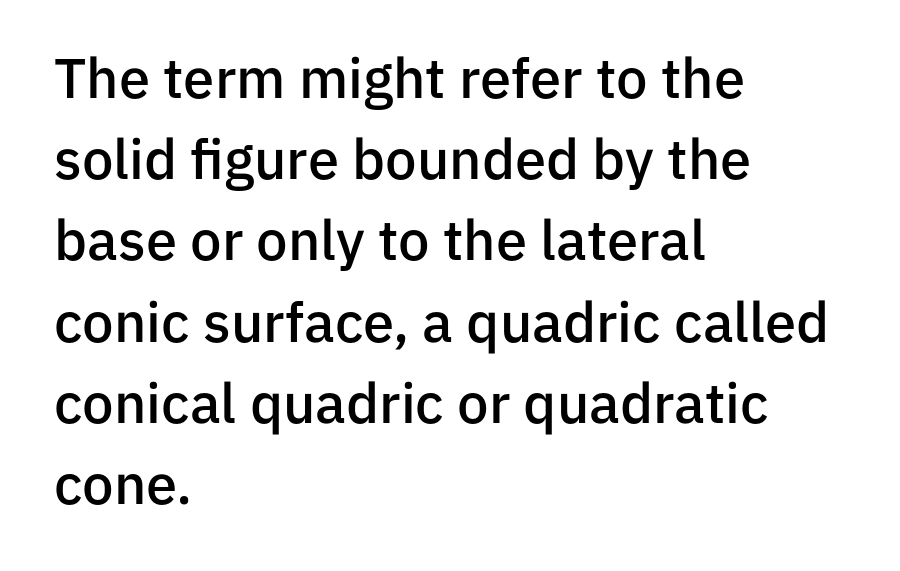
The image shows 56 px semibold sans-serif type, upright; set left-aligned, normal line spacing (1.45x), normal letter spacing, not underlined; low stroke contrast and a medium x-height.
